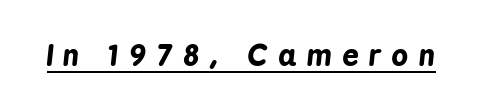
Q: Is the text bold? A: Yes.
Q: Is the text italic (slanted)? A: Yes, it leans right by about 6 degrees.
Q: Is the text underlined? A: Yes.
Q: Is the spacing between letters normal or unusually wide? A: Unusually wide.
Q: Width (condensed, normal, or wide)? A: Condensed.
Q: Stroke contrast? A: Low.
Q: x-height? A: Medium.
Q: Monospaced? A: No.
